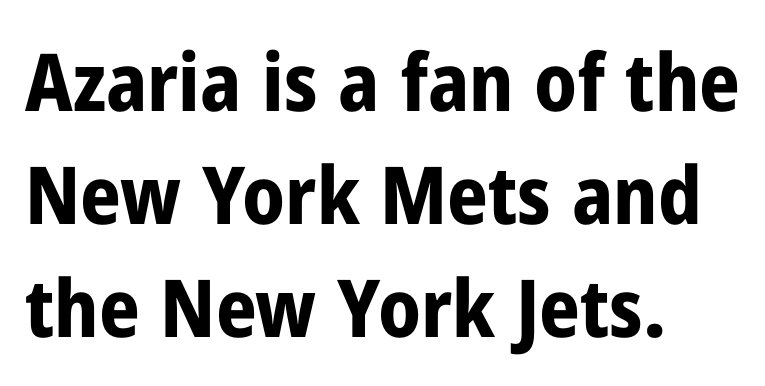
This sample has the flowing, uneven cadence of proportional lettering. Typesetter's note: full bold, strokes at maximum text heaviness. This sample keeps an unexceptional amount of space between lines. The setting favours the left margin, as ordinary paragraphs usually do.
